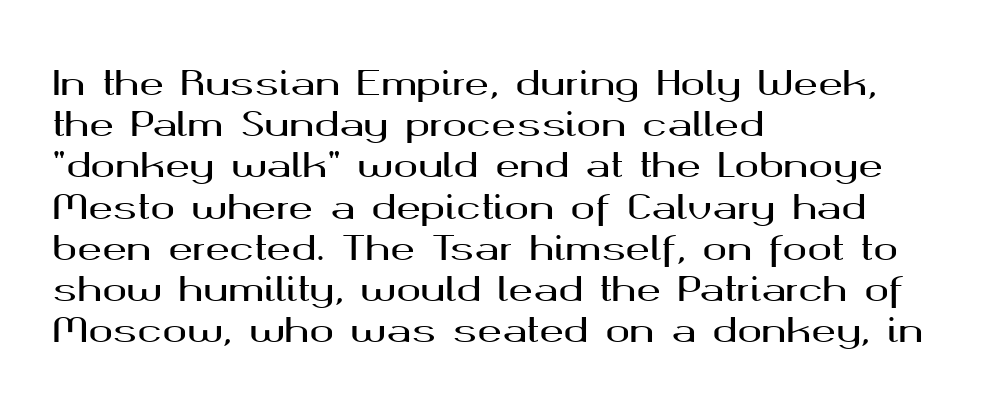
The image shows 33 px wide sans-serif type, upright; set left-aligned, normal line spacing (1.25x), normal letter spacing, not underlined; medium stroke contrast and a medium x-height.
